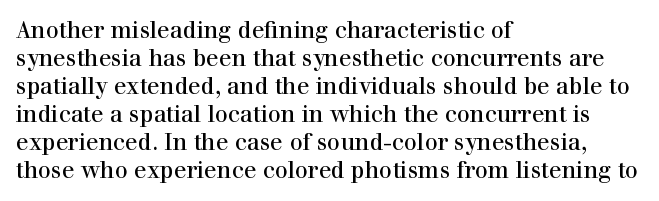
The image shows 23 px text type, upright; set left-aligned, line spacing 1.22x, normal letter spacing, not underlined.
